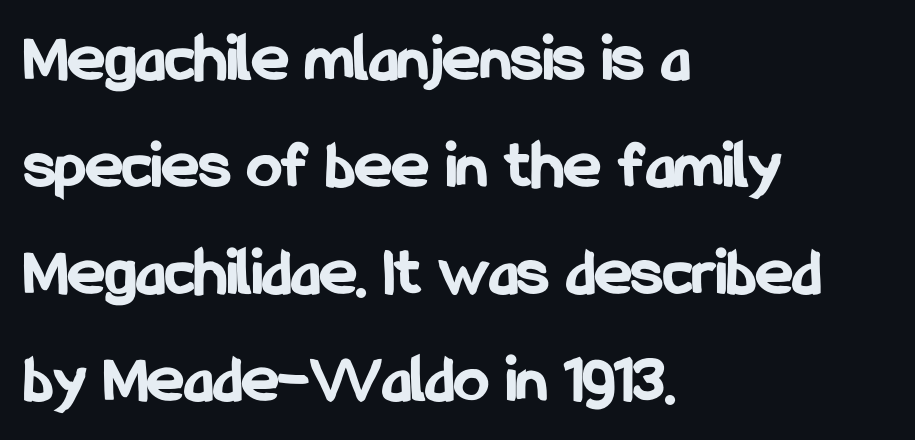
The image shows 70 px bold, condensed sans-serif type, upright; set left-aligned, normal line spacing (1.53x), normal letter spacing, not underlined; low stroke contrast and a medium x-height.
